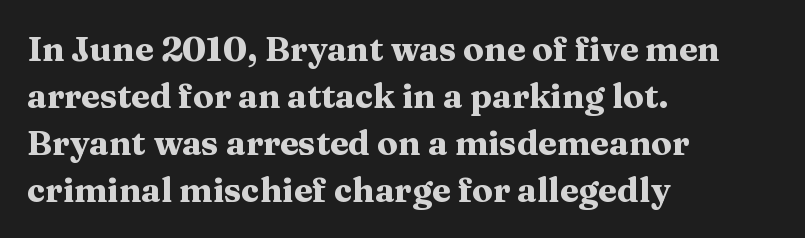
Look at the tracking — it's just the regular setting, nothing added. Notice how thick the strokes are: this is what a full bold looks like. Posture: upright roman. You can tell from the footed stems that serif type was used.
